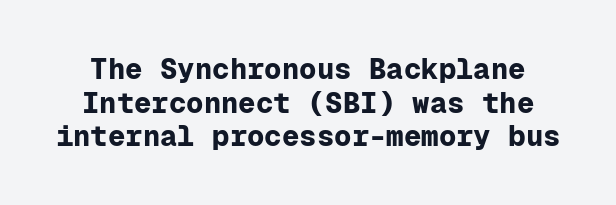
{"serif": "no", "italic": "no", "bold": "yes", "weight": "bold", "width": "normal", "stroke_contrast": "low", "x_height": "medium", "monospaced": "yes", "underline": "no", "line_spacing_ratio": 1.16, "letter_spacing": "normal", "letter_spacing_em": 0.0, "glyph_px": 29}
